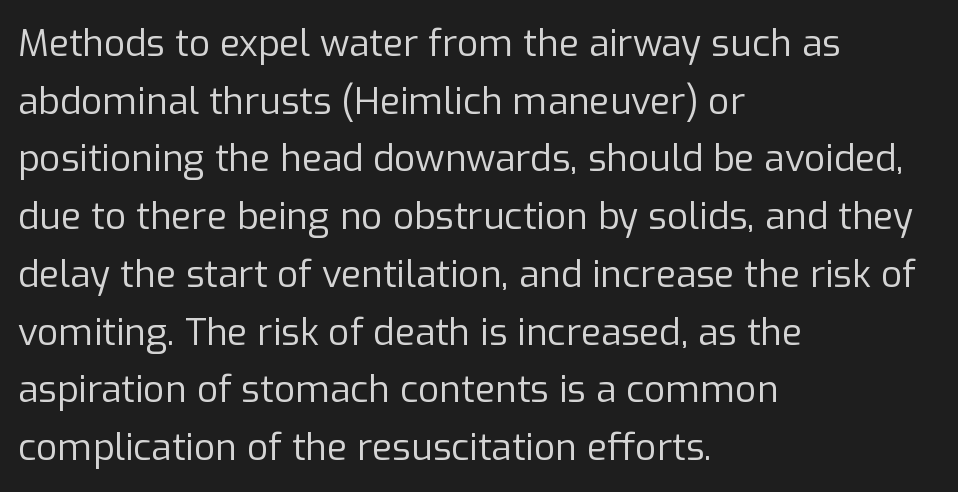
{"serif": "no", "italic": "no", "bold": "no", "weight": "regular", "width": "normal", "stroke_contrast": "low", "x_height": "medium", "monospaced": "no", "underline": "no", "align": "left", "line_spacing": "normal", "line_spacing_ratio": 1.56, "letter_spacing": "normal", "letter_spacing_em": 0.0, "glyph_px": 37}
